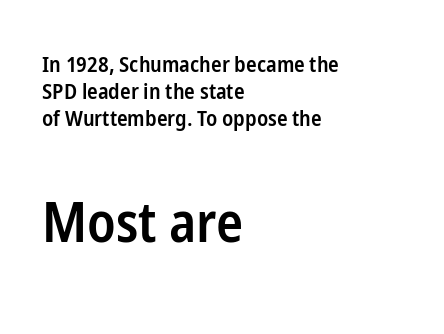
The typeface chosen for these lines omits serifs. In terms of letterspacing, this is plain default setting. These lines are rendered in a variable-pitch font. Block two is the big one; block one sits smaller above it.
